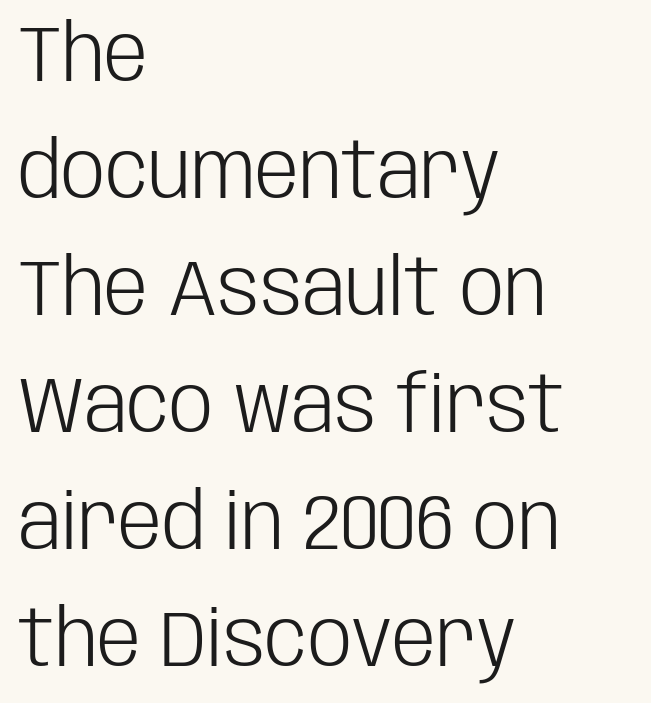
{"serif": "no", "italic": "no", "bold": "no", "weight": "light", "width": "condensed", "stroke_contrast": "low", "x_height": "large", "monospaced": "no", "underline": "no", "align": "left", "line_spacing": "normal", "line_spacing_ratio": 1.48, "letter_spacing": "normal", "letter_spacing_em": 0.0, "glyph_px": 79}
